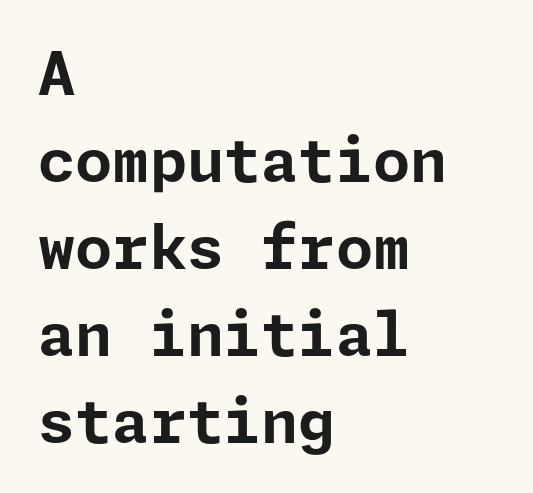
Ordinary non-slanted type is in use. The paragraph has a hard left edge and a soft right edge. The face used here is a sans, in the tradition of grotesques and geometrics. Check under the words: just untouched page.
